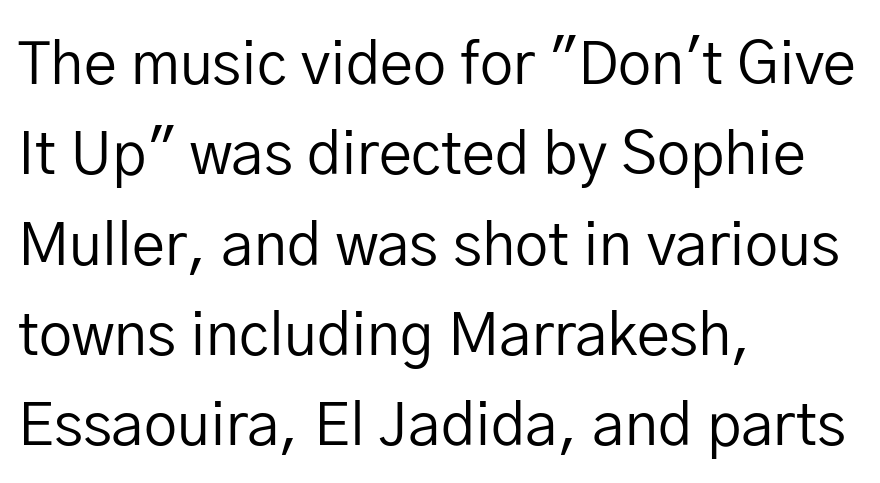
The image shows 59 px regular-weight sans-serif type, upright; set left-aligned, normal line spacing (1.53x), normal letter spacing, not underlined; low stroke contrast and a medium x-height.
